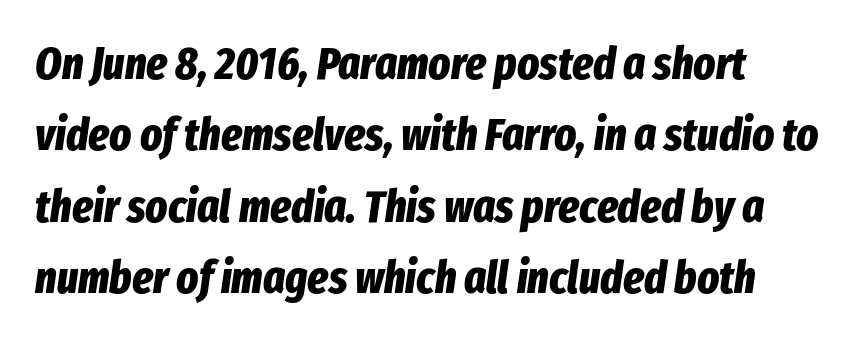
The image shows 46 px bold, condensed type, italic (leaning right); set left-aligned, normal line spacing (1.55x), normal letter spacing, not underlined; low stroke contrast and a medium x-height.
